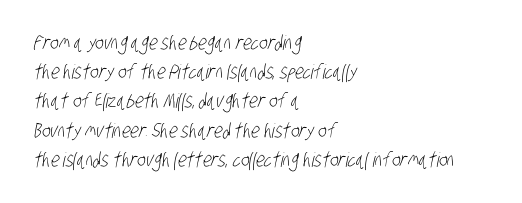
Compared with typical body copy, the letter spacing here is the same. These lines are set flush left with a ragged right edge. Is there much room between lines? A standard amount, neither cramped nor airy. No extra ink here — the face is not bold. Unmarked baselines from the first word to the last.
